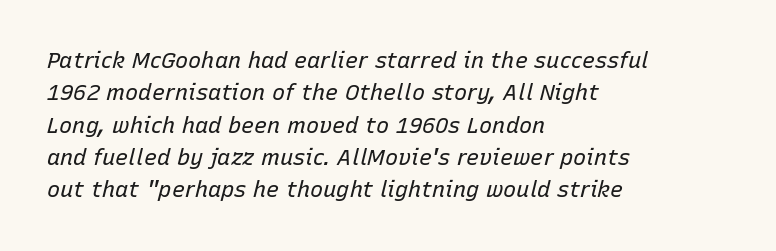
Q: Is the text bold? A: No.
Q: Is the text italic (slanted)? A: Yes, it leans right by about 15 degrees.
Q: Is the text underlined? A: No.
Q: How is the paragraph aligned? A: Left-aligned.
Q: Is the spacing between letters normal or unusually wide? A: Normal.
Q: Is the spacing between lines tight, normal or loose? A: Normal.
